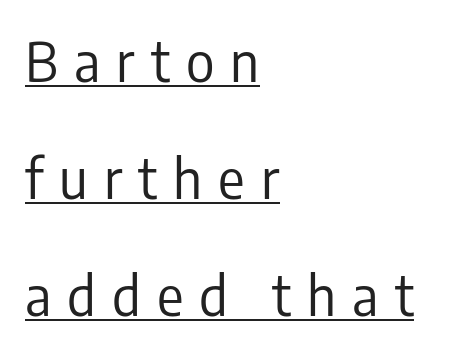
Q: Is the text bold? A: No.
Q: Is the text italic (slanted)? A: No, it is upright.
Q: Is the typeface a serif or a sans-serif typeface? A: Sans-serif.
Q: Is the text underlined? A: Yes.
Q: How is the paragraph aligned? A: Left-aligned.
Q: Is the spacing between letters normal or unusually wide? A: Unusually wide.
Q: Is the spacing between lines tight, normal or loose? A: Loose.
Q: Width (condensed, normal, or wide)? A: Condensed.
Q: Stroke contrast? A: Low.
Q: x-height? A: Medium.
Q: Monospaced? A: No.
